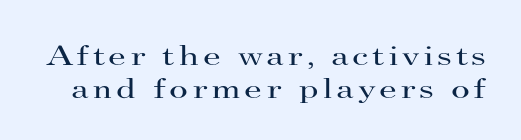
{"serif": "yes", "italic": "no", "bold": "no", "weight": "regular", "width": "wide", "stroke_contrast": "high", "x_height": "small", "monospaced": "no", "underline": "no", "line_spacing": "tight", "line_spacing_ratio": 1.14, "glyph_px": 29}
